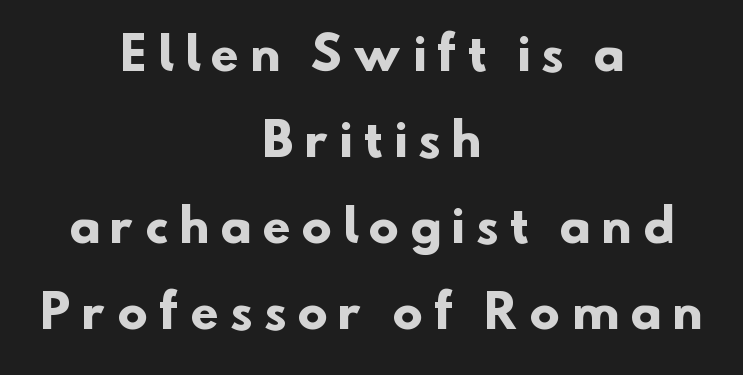
{"serif": "no", "bold": "yes", "weight": "heavy", "width": "normal", "stroke_contrast": "low", "x_height": "small", "monospaced": "no", "underline": "no", "align": "center", "line_spacing": "loose", "line_spacing_ratio": 1.91, "letter_spacing": "wide", "letter_spacing_em": 0.27, "glyph_px": 45}
